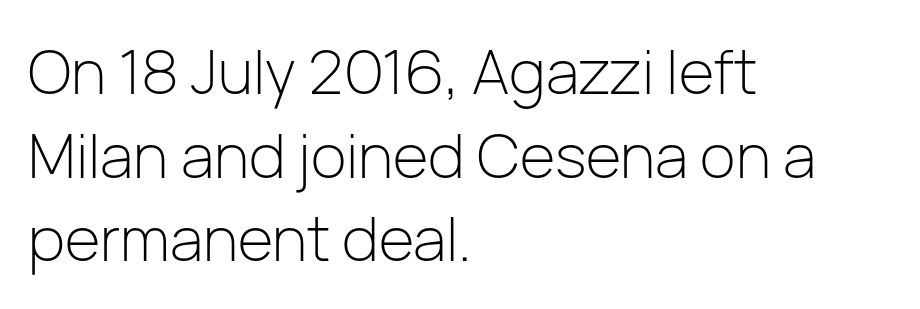
{"serif": "no", "italic": "no", "bold": "no", "weight": "light", "width": "normal", "stroke_contrast": "low", "x_height": "medium", "monospaced": "no", "underline": "no", "align": "left", "line_spacing": "normal", "line_spacing_ratio": 1.37, "letter_spacing": "normal", "letter_spacing_em": 0.0, "glyph_px": 61}
